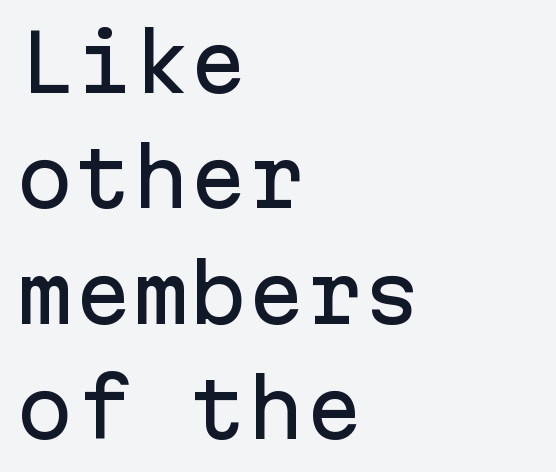
The passage is arranged the way most books set body copy — flush left. Here the designer chose a console-style face with uniform glyph widths. Only glyphs here, with clear space below each row. Ordinary non-slanted type is in use. Students, observe: this is what conventionally led text looks like. Does the type have serifs? No, each stem ends abruptly.
